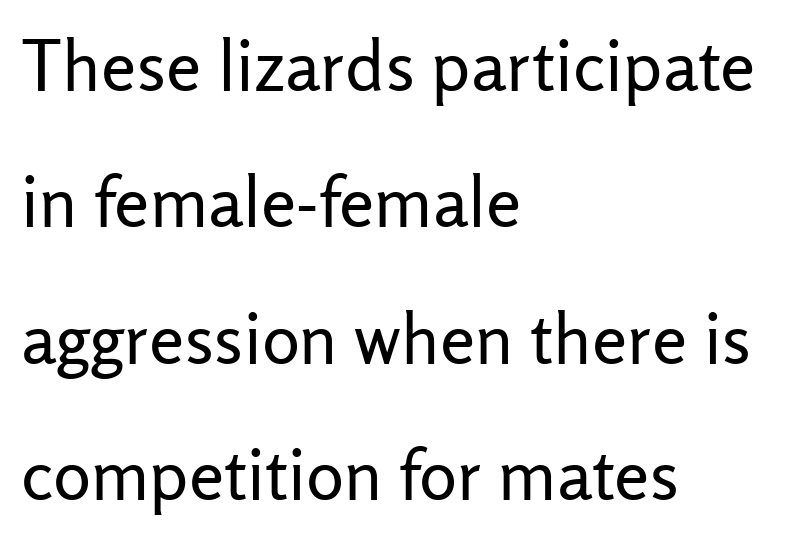
A light-to-regular cut is what we see here. Is there any slant? The stems are plumb. The rendering uses natural spacing where letterforms have individual widths. Descenders hang freely into open space.
